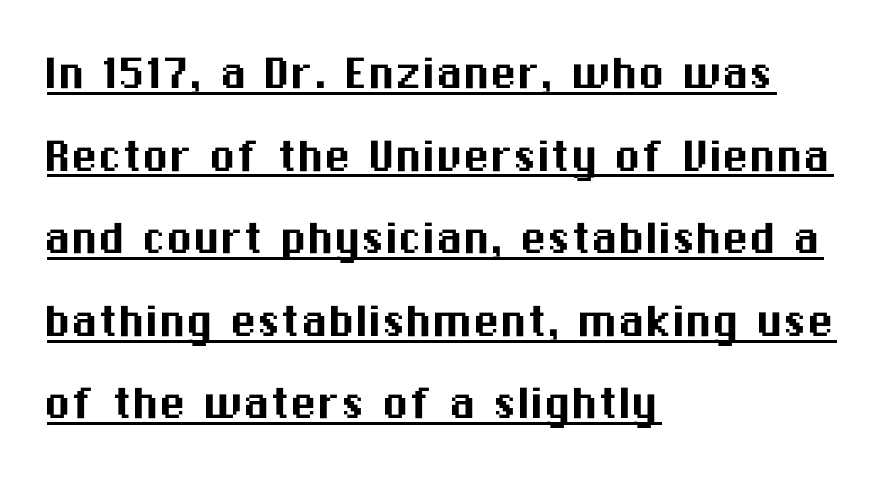
{"serif": "no", "italic": "no", "width": "normal", "stroke_contrast": "medium", "x_height": "medium", "monospaced": "no", "underline": "yes", "align": "left", "line_spacing": "normal", "line_spacing_ratio": 1.53, "letter_spacing": "normal", "letter_spacing_em": 0.0, "glyph_px": 54}
